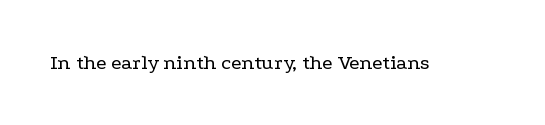
The image shows 21 px text type, upright; set normal letter spacing, not underlined.
